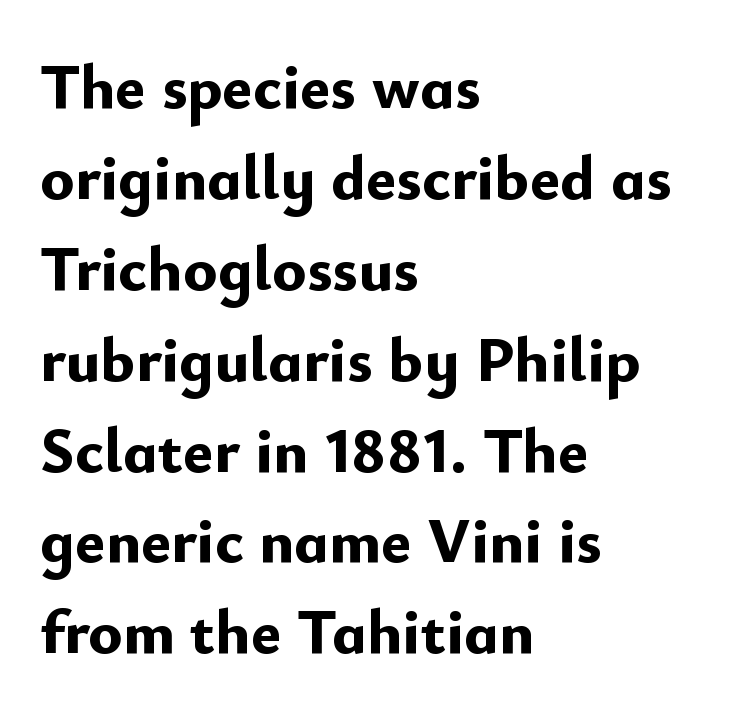
{"serif": "no", "italic": "no", "bold": "yes", "weight": "bold", "width": "normal", "stroke_contrast": "low", "x_height": "small", "monospaced": "no", "underline": "no", "align": "left", "line_spacing": "normal", "line_spacing_ratio": 1.42, "letter_spacing": "normal", "letter_spacing_em": 0.0, "glyph_px": 64}
